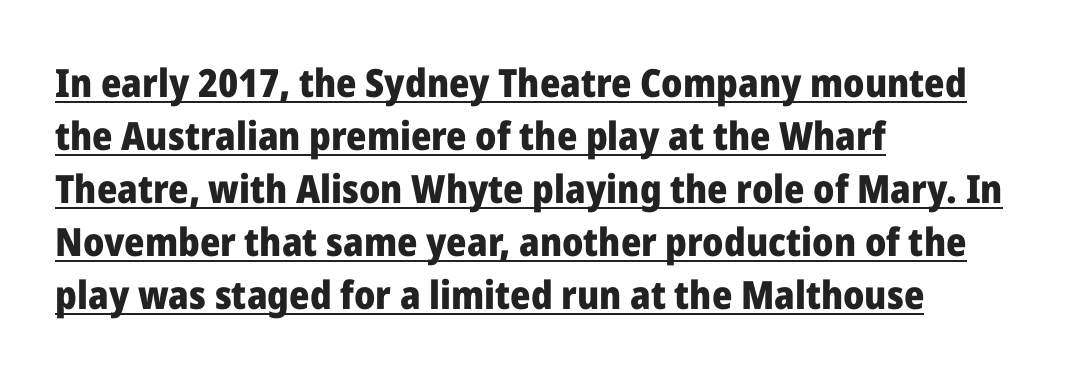
Q: Is the text bold? A: Yes.
Q: Is the text italic (slanted)? A: No, it is upright.
Q: Is the typeface a serif or a sans-serif typeface? A: Sans-serif.
Q: Is the text underlined? A: Yes.
Q: How is the paragraph aligned? A: Left-aligned.
Q: Is the spacing between letters normal or unusually wide? A: Normal.
Q: Is the spacing between lines tight, normal or loose? A: Normal.
Q: Width (condensed, normal, or wide)? A: Normal.
Q: Stroke contrast? A: Low.
Q: x-height? A: Medium.
Q: Monospaced? A: No.
